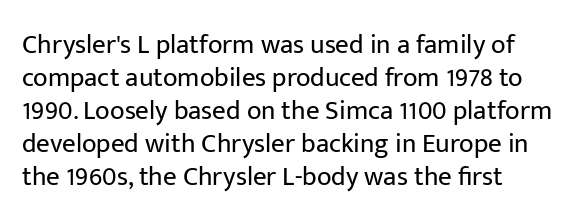
The type sits square on the baseline with zero lean. All the whitespace from short lines collects on the right. Students, note that the glyphs here touch the page at normal intervals. Weight class: somewhere from thin through regular. The foot of each line stays bare and open.
